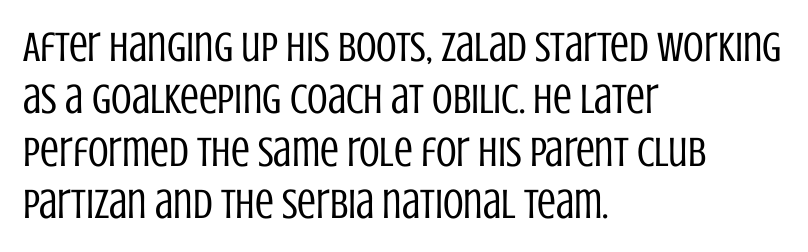
Glance below the letters and you will spot only blank space. Is the stroke heavy? The answer is a plain regular-or-lighter. Caption: standard tracking, unaltered. Posture: upright roman.
